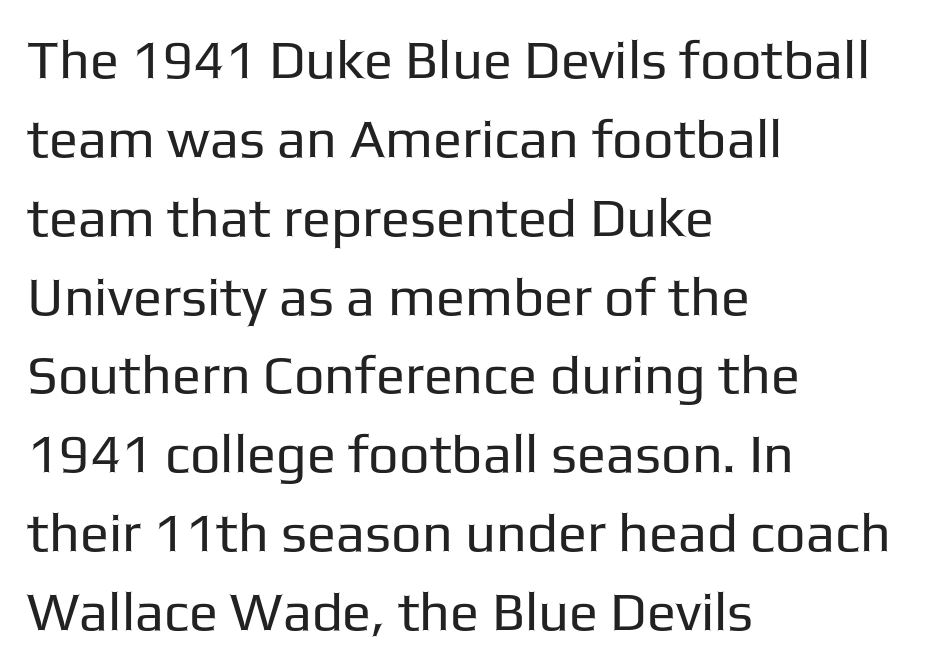
The image shows 54 px regular-weight sans-serif type, upright; set left-aligned, normal line spacing (1.46x), normal letter spacing, not underlined; low stroke contrast and a medium x-height.
